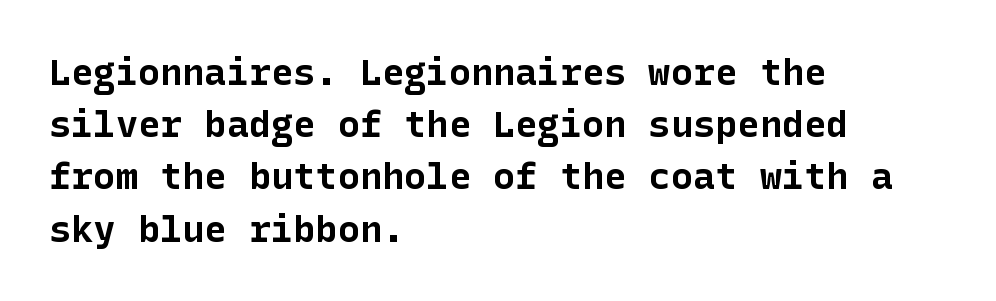
The image shows 37 px bold sans-serif type, upright; set left-aligned, normal line spacing (1.41x), normal letter spacing, not underlined; low stroke contrast and a medium x-height.
